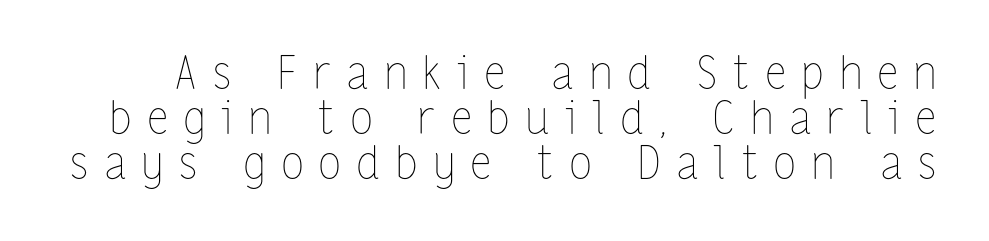
The image shows 45 px thin, condensed type, upright; set tight line spacing (1.0x), unusually wide letter spacing (+0.37 em), not underlined; low stroke contrast and a medium x-height.
